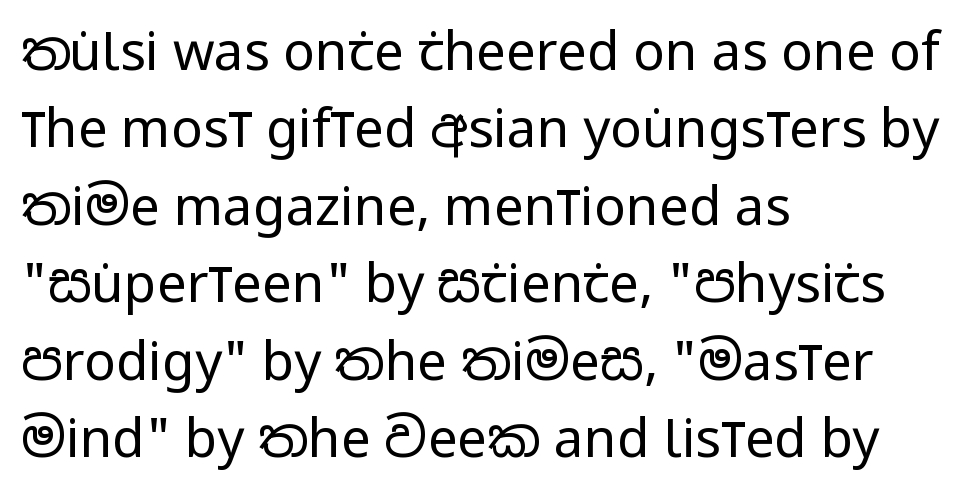
{"serif": "no", "italic": "no", "bold": "no", "weight": "regular", "width": "condensed", "stroke_contrast": "low", "x_height": "large", "monospaced": "no", "underline": "no", "align": "left", "line_spacing": "normal", "line_spacing_ratio": 1.46, "letter_spacing": "normal", "letter_spacing_em": 0.0, "glyph_px": 53}
